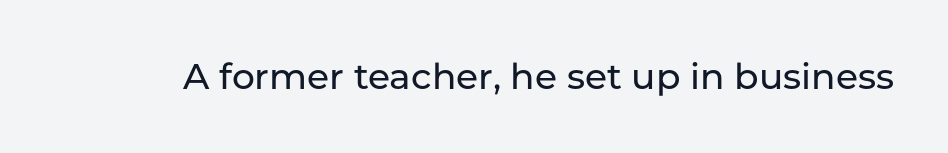
Q: Is the text italic (slanted)? A: No, it is upright.
Q: Is the typeface a serif or a sans-serif typeface? A: Sans-serif.
Q: Is the text underlined? A: No.
Q: Is the spacing between letters normal or unusually wide? A: Normal.
Q: Width (condensed, normal, or wide)? A: Normal.
Q: Stroke contrast? A: Low.
Q: x-height? A: Medium.
Q: Monospaced? A: No.
